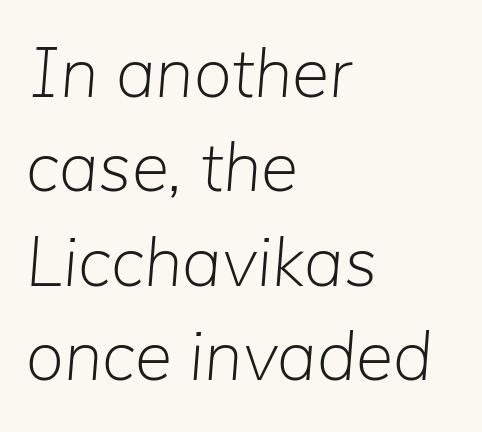
{"italic": "yes", "lean": "right", "slant_degrees": 5, "bold": "no", "weight": "light", "width": "normal", "stroke_contrast": "low", "x_height": "medium", "monospaced": "no", "underline": "no", "align": "left", "line_spacing": "normal", "line_spacing_ratio": 1.35, "letter_spacing": "normal", "letter_spacing_em": 0.0, "glyph_px": 70}
